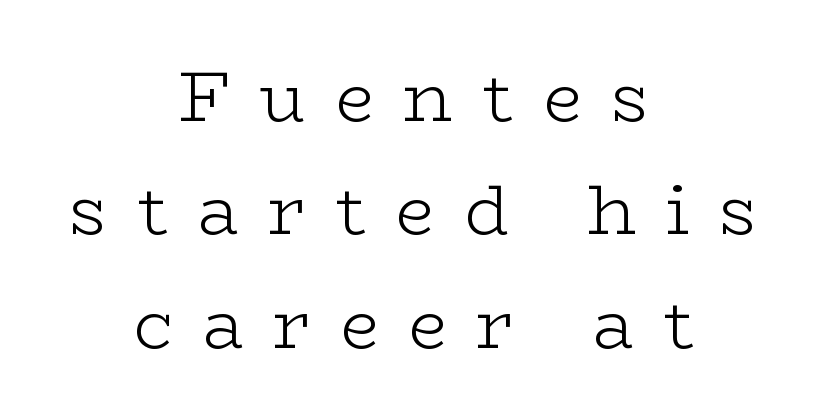
Q: Is the text bold? A: No.
Q: Is the text italic (slanted)? A: No, it is upright.
Q: Is the typeface a serif or a sans-serif typeface? A: Serif.
Q: Is the text underlined? A: No.
Q: How is the paragraph aligned? A: Centered.
Q: Is the spacing between letters normal or unusually wide? A: Unusually wide.
Q: Is the spacing between lines tight, normal or loose? A: Normal.
Q: Width (condensed, normal, or wide)? A: Wide.
Q: Stroke contrast? A: Low.
Q: x-height? A: Medium.
Q: Monospaced? A: No.
